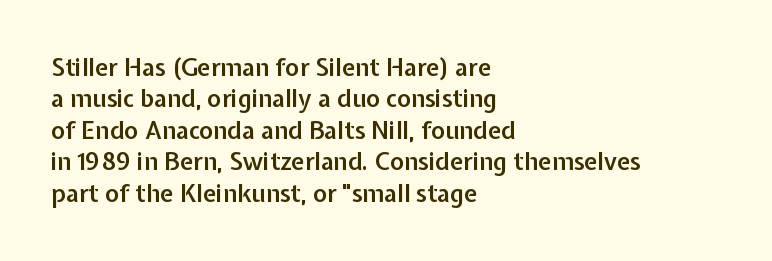
Q: Is the text bold? A: Semi-bold.
Q: Is the text italic (slanted)? A: No, it is upright.
Q: Is the text underlined? A: No.
Q: How is the paragraph aligned? A: Left-aligned.
Q: Is the spacing between letters normal or unusually wide? A: Normal.
Q: Is the spacing between lines tight, normal or loose? A: Normal.
